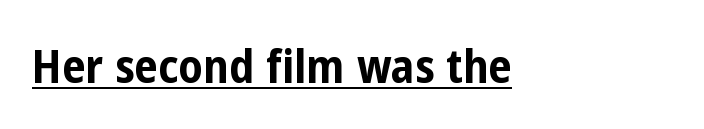
The image shows 47 px bold, condensed sans-serif type, upright; set left-aligned, normal letter spacing, underlined; low stroke contrast and a medium x-height.
